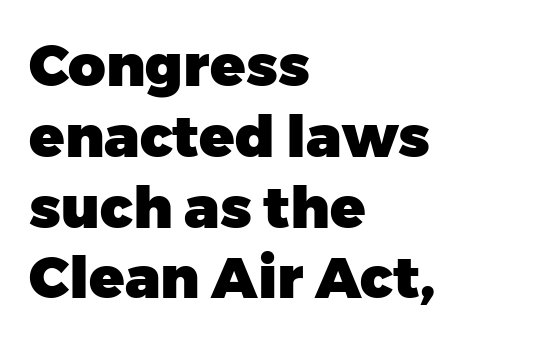
The image shows 58 px heavy sans-serif type, upright; set left-aligned, line spacing 1.22x, normal letter spacing, not underlined; low stroke contrast and a medium x-height.
